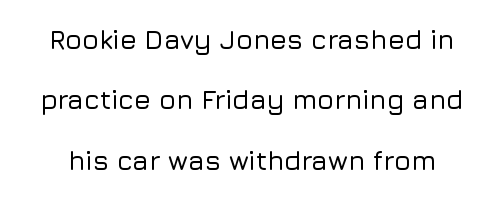
{"italic": "no", "underline": "no", "line_spacing": "loose", "line_spacing_ratio": 2.24, "letter_spacing": "normal", "letter_spacing_em": 0.0, "glyph_px": 27}
